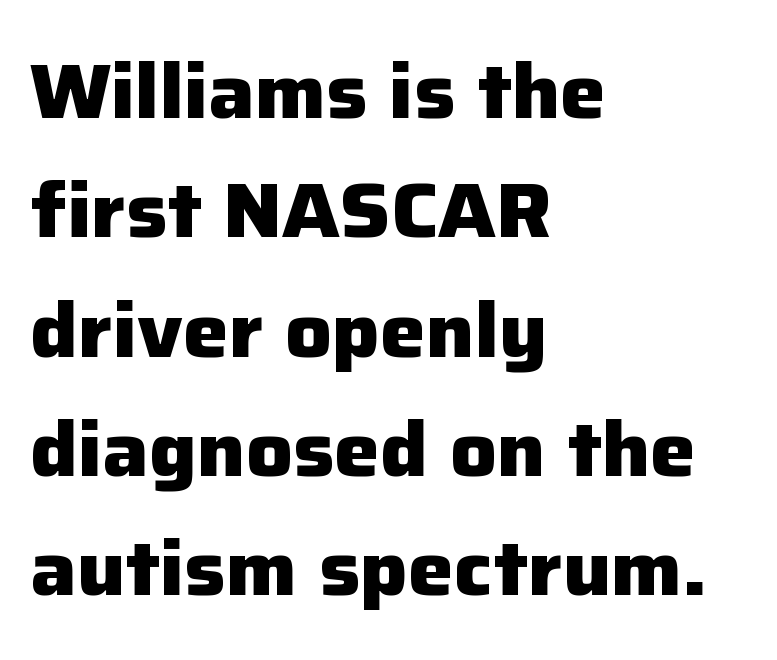
The image shows 77 px heavy sans-serif type, upright; set left-aligned, normal line spacing (1.55x), normal letter spacing, not underlined; low stroke contrast and a medium x-height.
